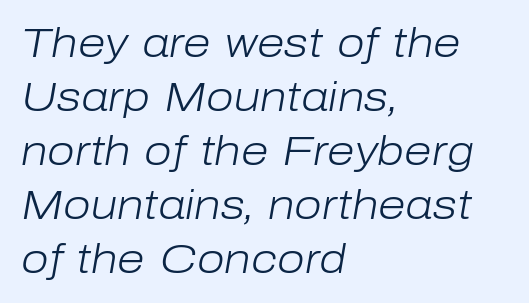
Summary of vertical rhythm: regular, with standard interline spacing. You could call the tracking neutral — neither tight nor loose. Plain, unruled lines of type. A student would call this left alignment; a typographer would say flush left, rag right. Stem width sits at or under what a default text font uses. Proportional: the letters do not fall into vertical columns.
